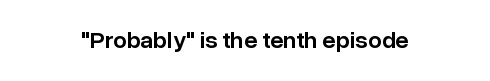
The image shows 24 px text type, upright; set centered, normal letter spacing, not underlined.
